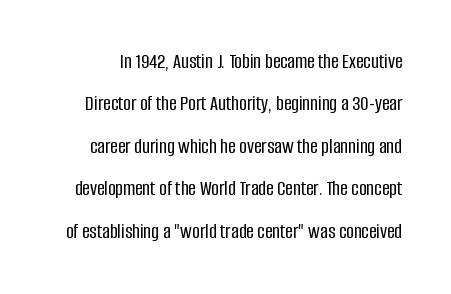
{"italic": "no", "underline": "no", "line_spacing": "loose", "line_spacing_ratio": 2.02, "letter_spacing": "normal", "letter_spacing_em": 0.0, "glyph_px": 21}
